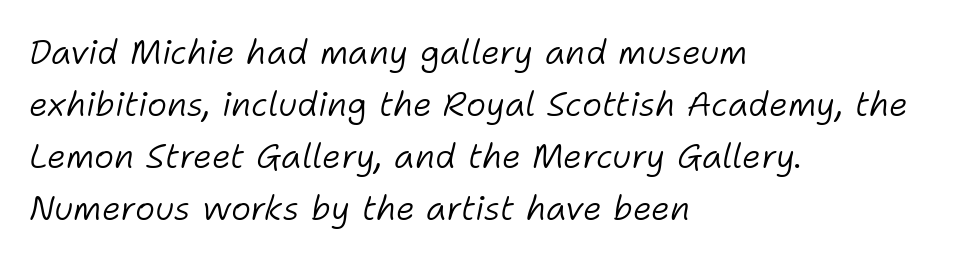
The image shows 34 px light type, italic (leaning right); set left-aligned, normal line spacing (1.53x), normal letter spacing, not underlined; low stroke contrast and a medium x-height.
